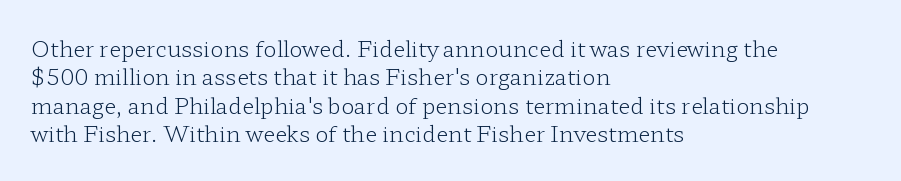
The image shows 22 px text type, upright; set left-aligned, normal line spacing (1.29x), normal letter spacing, not underlined.
